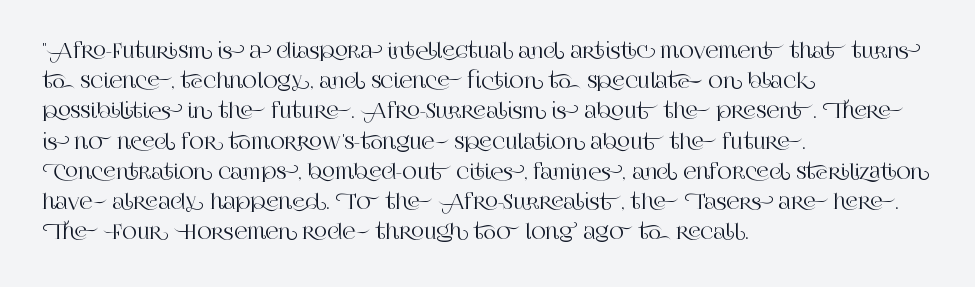
{"italic": "no", "underline": "no", "align": "left", "line_spacing": "normal", "line_spacing_ratio": 1.51, "letter_spacing": "normal", "letter_spacing_em": 0.0, "glyph_px": 20}
